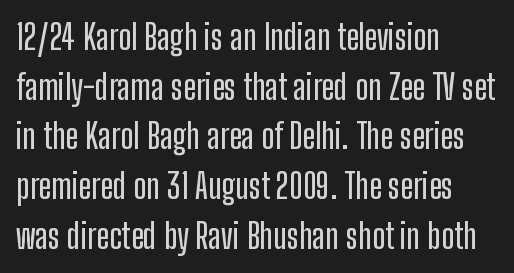
Tracking here is standard; glyphs follow each other at the usual distance. Anything drawn beneath the words? Only blank space. This sample uses a sans-serif face. The text block is weighted toward the left margin, trailing off unevenly rightward. Line spacing here is normal.
